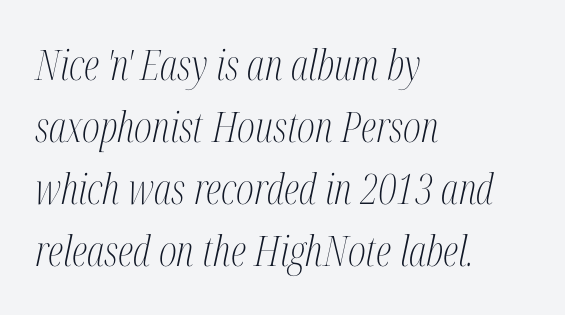
{"serif": "yes", "italic": "yes", "lean": "right", "slant_degrees": 12, "bold": "no", "weight": "light", "width": "condensed", "stroke_contrast": "medium", "x_height": "medium", "monospaced": "no", "underline": "no", "align": "left", "line_spacing": "normal", "line_spacing_ratio": 1.48, "letter_spacing": "normal", "letter_spacing_em": 0.0, "glyph_px": 42}
